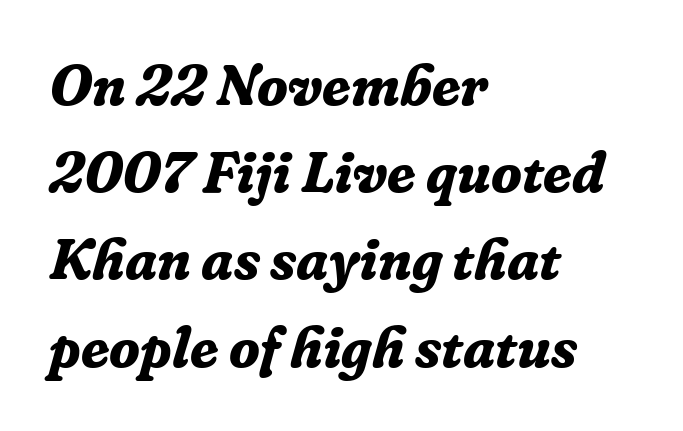
{"serif": "yes", "italic": "yes", "lean": "right", "slant_degrees": 16, "bold": "yes", "weight": "bold", "width": "normal", "stroke_contrast": "low", "x_height": "medium", "monospaced": "no", "underline": "no", "align": "left", "line_spacing": "normal", "line_spacing_ratio": 1.53, "letter_spacing": "normal", "letter_spacing_em": 0.0, "glyph_px": 57}
